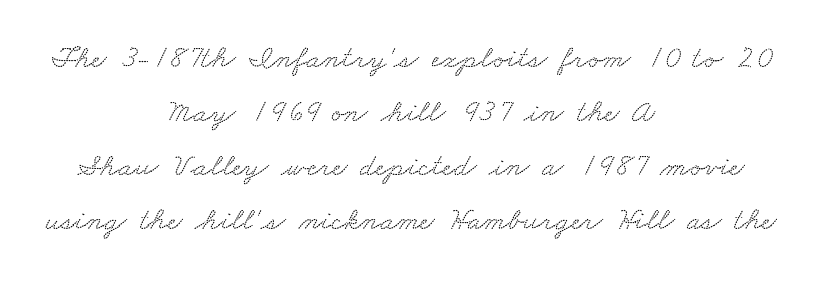
Q: Is the typeface a serif or a sans-serif typeface? A: Serif.
Q: Is the text underlined? A: No.
Q: How is the paragraph aligned? A: Centered.
Q: Is the spacing between letters normal or unusually wide? A: Normal.
Q: Is the spacing between lines tight, normal or loose? A: Normal.
Q: Width (condensed, normal, or wide)? A: Wide.
Q: Stroke contrast? A: Low.
Q: x-height? A: Small.
Q: Monospaced? A: No.
